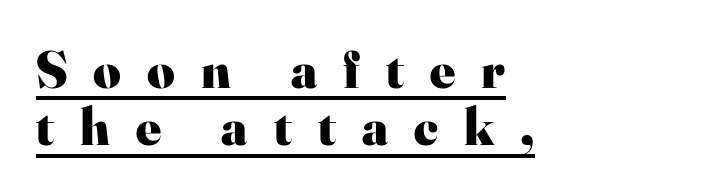
Q: Is the text bold? A: Yes.
Q: Is the text italic (slanted)? A: No, it is upright.
Q: Is the typeface a serif or a sans-serif typeface? A: Serif.
Q: Is the text underlined? A: Yes.
Q: How is the paragraph aligned? A: Left-aligned.
Q: Is the spacing between letters normal or unusually wide? A: Unusually wide.
Q: Is the spacing between lines tight, normal or loose? A: Tight.
Q: Width (condensed, normal, or wide)? A: Normal.
Q: Stroke contrast? A: High.
Q: x-height? A: Small.
Q: Monospaced? A: No.
